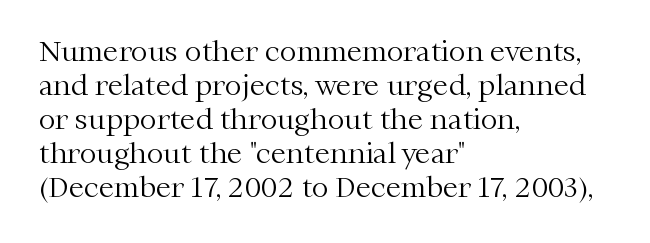
I'd call this a serif setting — the letters wear small feet. In CSS terms this would be text-align: left. The line texture is even and compact thanks to regular tracking. These glyphs show unthickened strokes, regular width or finer.
